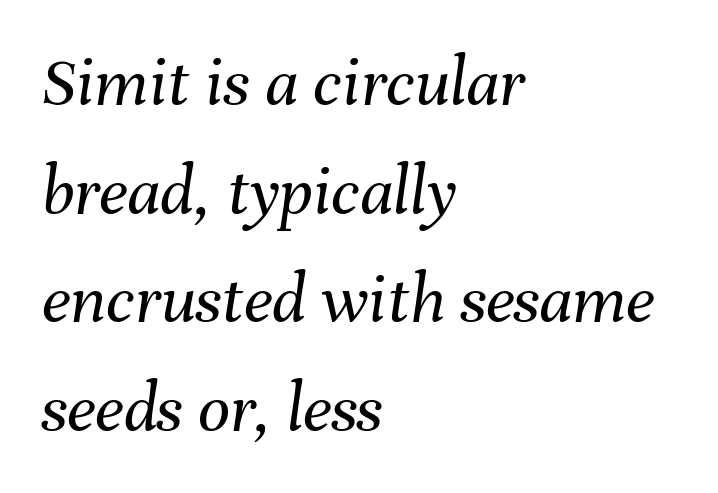
Q: Is the text bold? A: No.
Q: Is the text italic (slanted)? A: Yes, it leans right by about 8 degrees.
Q: Is the text underlined? A: No.
Q: How is the paragraph aligned? A: Left-aligned.
Q: Is the spacing between letters normal or unusually wide? A: Normal.
Q: Is the spacing between lines tight, normal or loose? A: Normal.
Q: Width (condensed, normal, or wide)? A: Normal.
Q: Stroke contrast? A: Medium.
Q: x-height? A: Medium.
Q: Monospaced? A: No.
